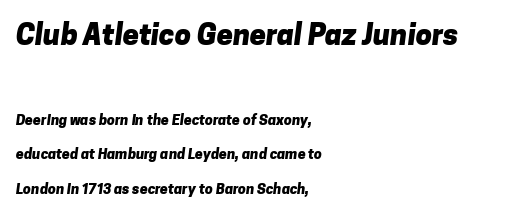
{"serif": "no", "bold": "yes", "weight": "heavy", "width": "normal", "stroke_contrast": "low", "x_height": "medium", "monospaced": "no", "underline": "no", "align": "left", "line_spacing": "loose", "line_spacing_ratio": 2.47, "letter_spacing": "normal", "letter_spacing_em": 0.0, "larger_block": "first", "size_ratio": 2.07, "glyph_px": 29}
